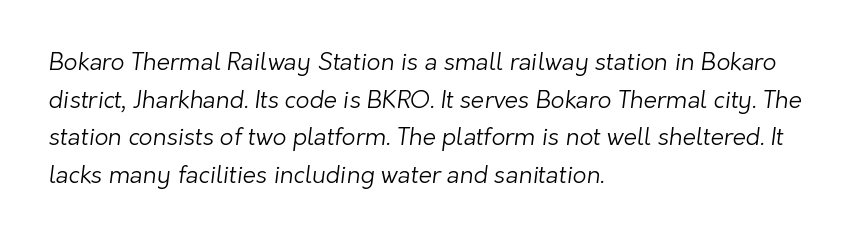
{"bold": "no", "underline": "no", "align": "left", "line_spacing": "normal", "line_spacing_ratio": 1.57, "letter_spacing": "normal", "letter_spacing_em": 0.0, "glyph_px": 24}
